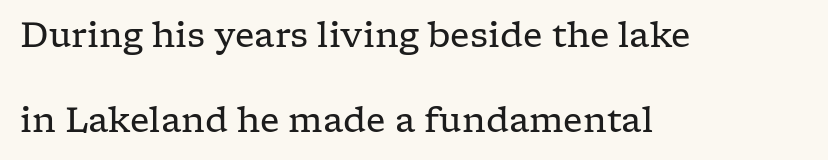
The glyphs in this specimen are seriffed. When letters stand straight like this, we call the style roman or upright. Is the letter spacing exaggerated? No — it looks like the ordinary default. The space beneath each line is pristine and unruled. Reading down the block, your eye returns to a fixed left position each line. The designer dialed line spacing up above the default.
